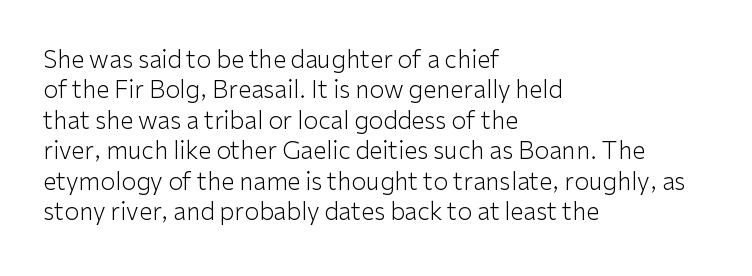
{"italic": "no", "bold": "no", "underline": "no", "align": "left", "line_spacing": "normal", "line_spacing_ratio": 1.27, "letter_spacing": "normal", "letter_spacing_em": 0.0, "glyph_px": 24}
